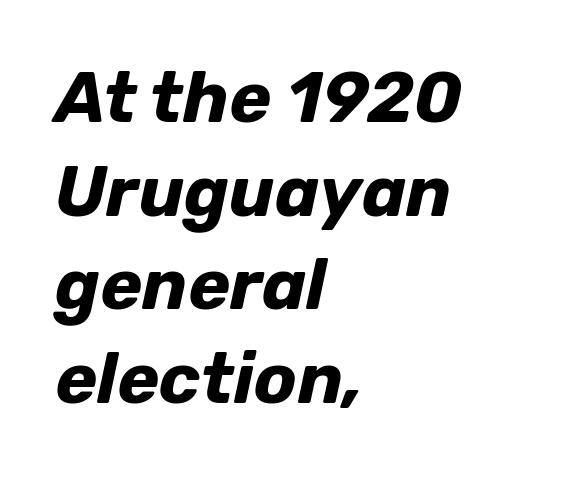
Q: Is the text bold? A: Yes.
Q: Is the text italic (slanted)? A: Yes, it leans right by about 12 degrees.
Q: Is the text underlined? A: No.
Q: How is the paragraph aligned? A: Left-aligned.
Q: Is the spacing between letters normal or unusually wide? A: Normal.
Q: Is the spacing between lines tight, normal or loose? A: Normal.
Q: Width (condensed, normal, or wide)? A: Normal.
Q: Stroke contrast? A: Low.
Q: x-height? A: Medium.
Q: Monospaced? A: No.
